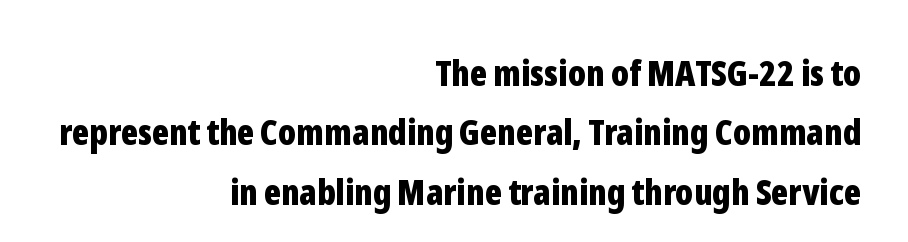
Q: Is the text bold? A: Yes.
Q: Is the text italic (slanted)? A: No, it is upright.
Q: Is the typeface a serif or a sans-serif typeface? A: Sans-serif.
Q: Is the text underlined? A: No.
Q: How is the paragraph aligned? A: Right-aligned.
Q: Is the spacing between letters normal or unusually wide? A: Normal.
Q: Is the spacing between lines tight, normal or loose? A: Normal.
Q: Width (condensed, normal, or wide)? A: Condensed.
Q: Stroke contrast? A: Low.
Q: x-height? A: Medium.
Q: Monospaced? A: No.
